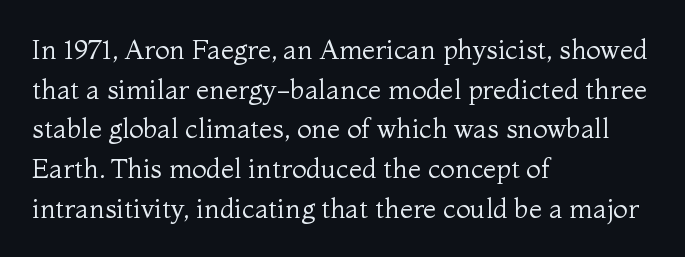
Notice how descenders clear the ascenders below comfortably — that's standard leading. Inter-character spacing is left at the font's built-in metrics. Bare-footed words on every line. The strokes are not fattened; the text isn't bold. A student would call this left alignment; a typographer would say flush left, rag right.
